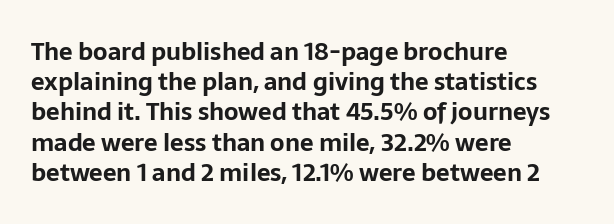
The image shows 24 px bold type, upright; set left-aligned, normal line spacing (1.26x), normal letter spacing, not underlined.
